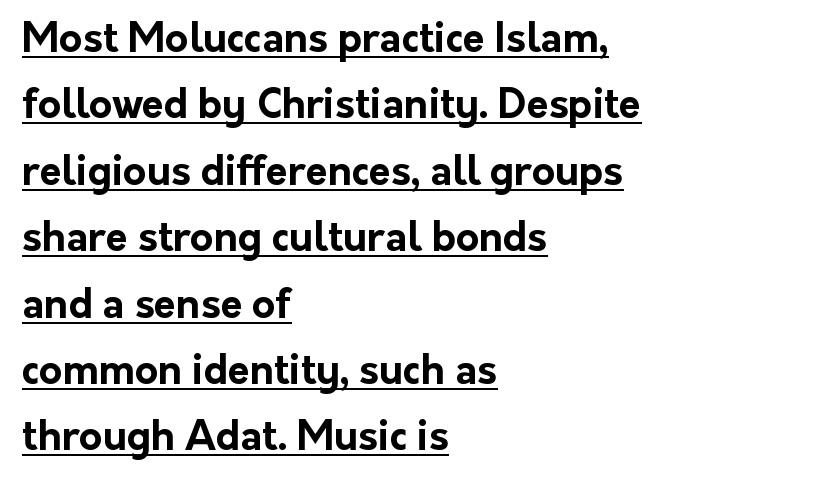
Q: Is the text bold? A: Yes.
Q: Is the text italic (slanted)? A: No, it is upright.
Q: Is the typeface a serif or a sans-serif typeface? A: Sans-serif.
Q: Is the text underlined? A: Yes.
Q: How is the paragraph aligned? A: Left-aligned.
Q: Is the spacing between letters normal or unusually wide? A: Normal.
Q: Is the spacing between lines tight, normal or loose? A: Normal.
Q: Width (condensed, normal, or wide)? A: Normal.
Q: Stroke contrast? A: Low.
Q: x-height? A: Medium.
Q: Monospaced? A: No.
